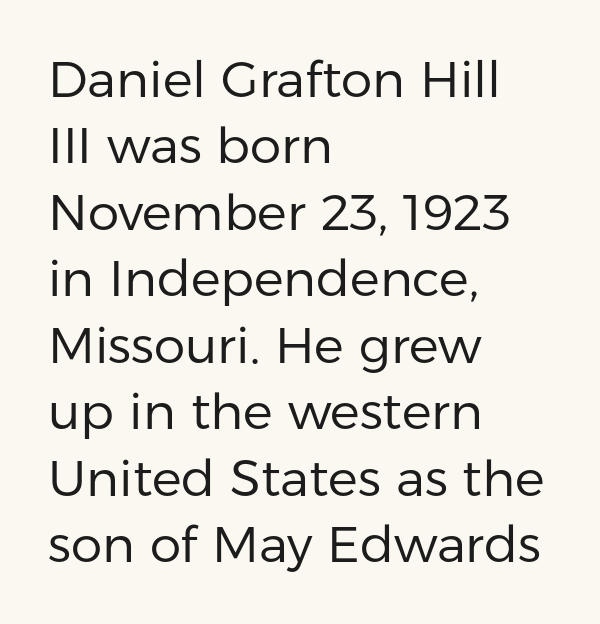
Q: Is the text bold? A: No.
Q: Is the text italic (slanted)? A: No, it is upright.
Q: Is the typeface a serif or a sans-serif typeface? A: Sans-serif.
Q: Is the text underlined? A: No.
Q: How is the paragraph aligned? A: Left-aligned.
Q: Is the spacing between letters normal or unusually wide? A: Normal.
Q: Is the spacing between lines tight, normal or loose? A: Normal.
Q: Width (condensed, normal, or wide)? A: Normal.
Q: Stroke contrast? A: Low.
Q: x-height? A: Medium.
Q: Monospaced? A: No.
